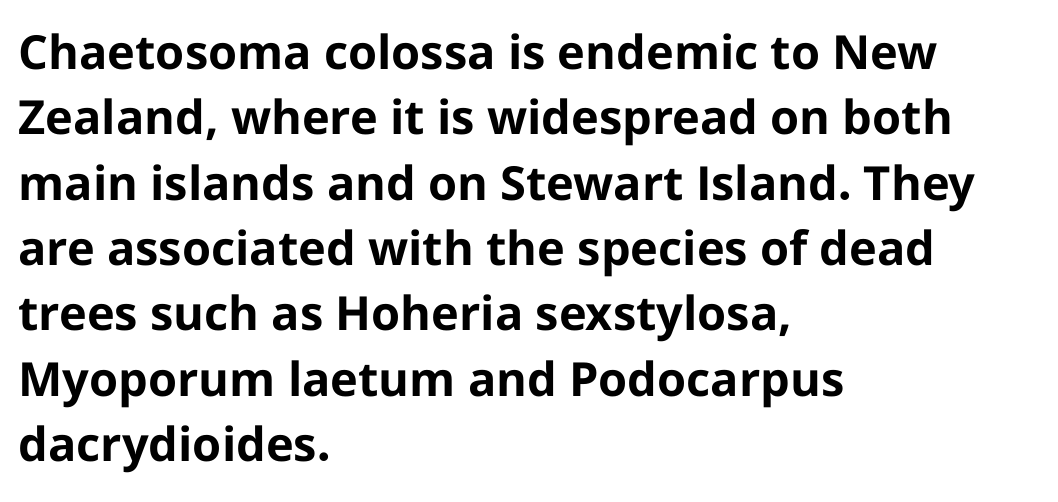
The image shows 47 px bold sans-serif type, upright; set left-aligned, normal line spacing (1.39x), normal letter spacing, not underlined; low stroke contrast and a medium x-height.
